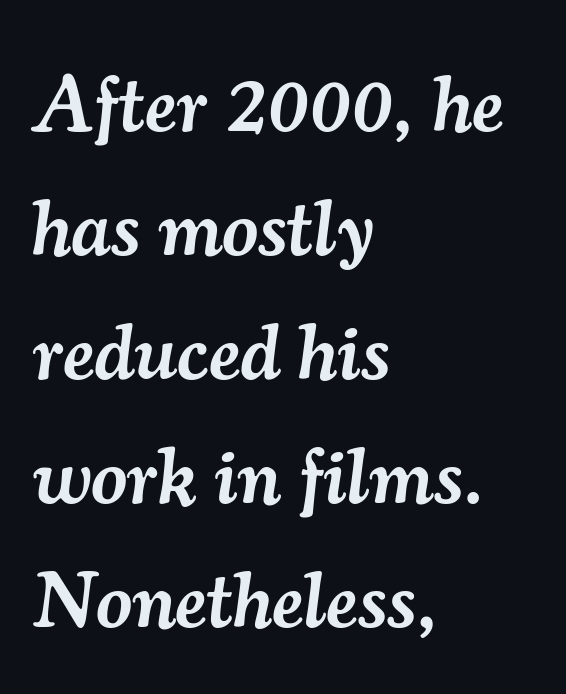
The axis of the letterforms is tilted away from vertical. Is this a fixed-width face? No — the glyphs have proportional, varying widths. These lines carry some extra weight — a demibold, not a full bold. Standard letterfit; no display-style spreading of the glyphs. This block has exactly the height ordinary leading produces. Every row of glyphs begins at an identical x-position on the left.
